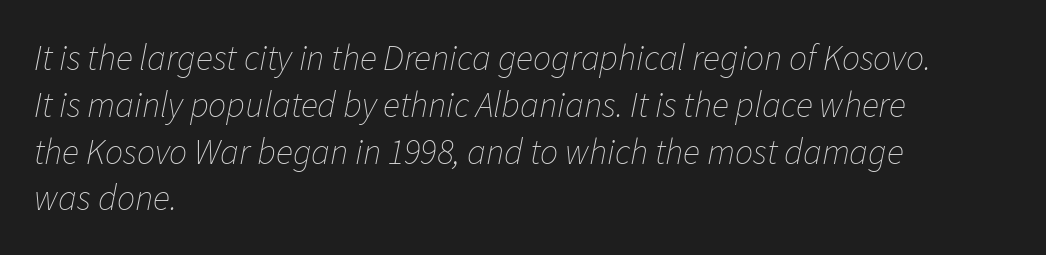
{"italic": "yes", "lean": "right", "slant_degrees": 11, "bold": "no", "weight": "thin", "width": "normal", "stroke_contrast": "low", "x_height": "medium", "monospaced": "no", "underline": "no", "align": "left", "line_spacing": "normal", "line_spacing_ratio": 1.3, "letter_spacing": "normal", "letter_spacing_em": 0.0, "glyph_px": 36}
